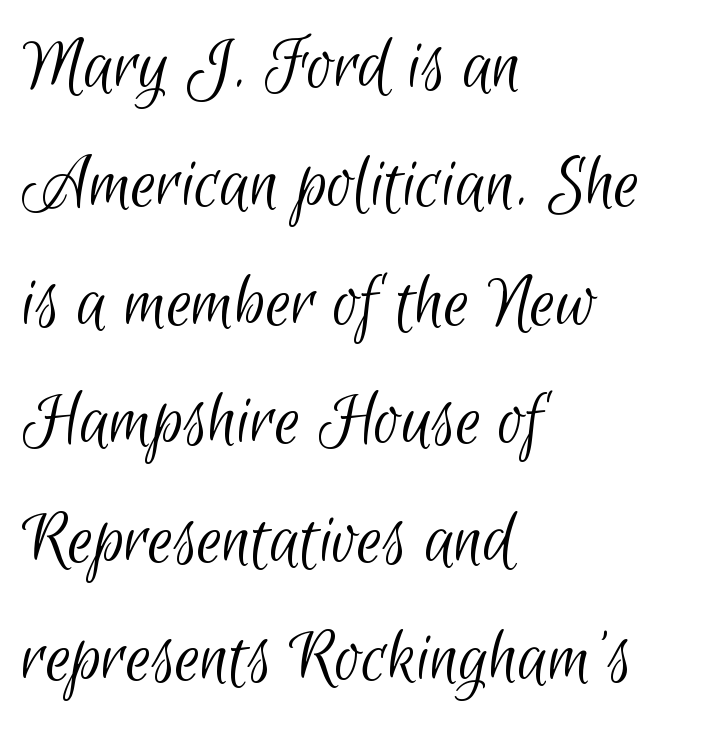
The letters look calm and open, with moderate or lighter stems. Each letter's strokes conclude bluntly, with no projecting serifs. Think of a printed novel: that variable character pitch is what you see here. No word sits above an underline.
